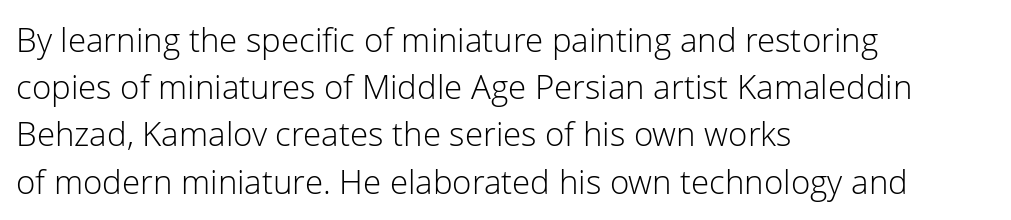
The letters carry no serifs — their stems end cleanly without finishing strokes. Each line starts at the same left margin while the right side varies. Compared with typical paragraphs, the rows here are spaced about the same. The lettering stays uniformly vertical, giving the passage a roman look. Note the varied advance widths — an 'i' is clearly narrower than an 'm'. You could call the tracking neutral — neither tight nor loose.
